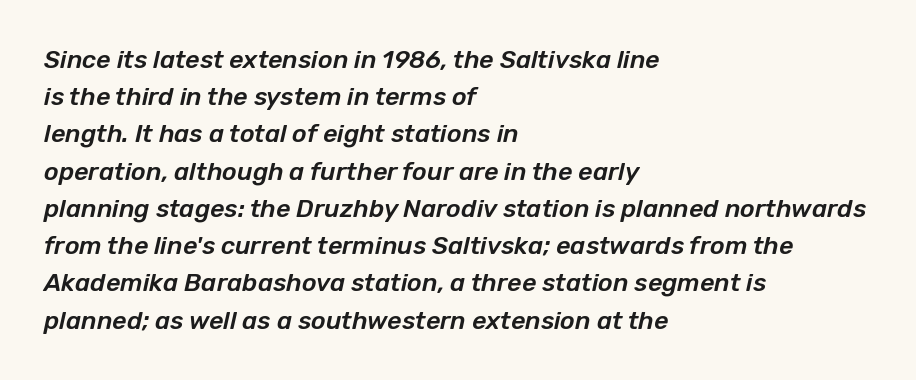
The image shows 25 px text type, italic (leaning right); set left-aligned, normal line spacing (1.49x), normal letter spacing, not underlined.
